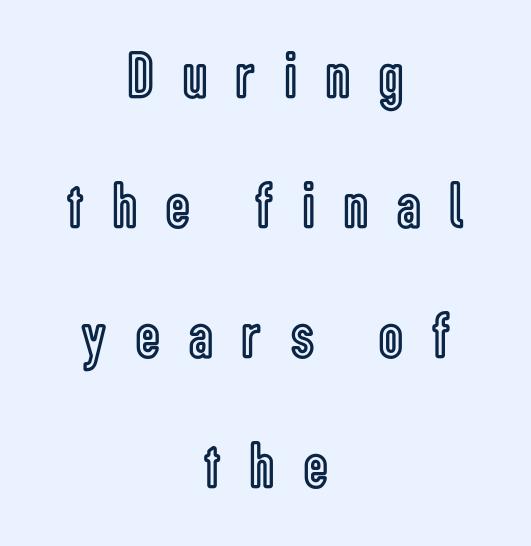
{"italic": "no", "width": "condensed", "x_height": "medium", "monospaced": "no", "underline": "no", "align": "center", "line_spacing": "loose", "line_spacing_ratio": 1.97, "letter_spacing": "wide", "letter_spacing_em": 0.45, "glyph_px": 66}
